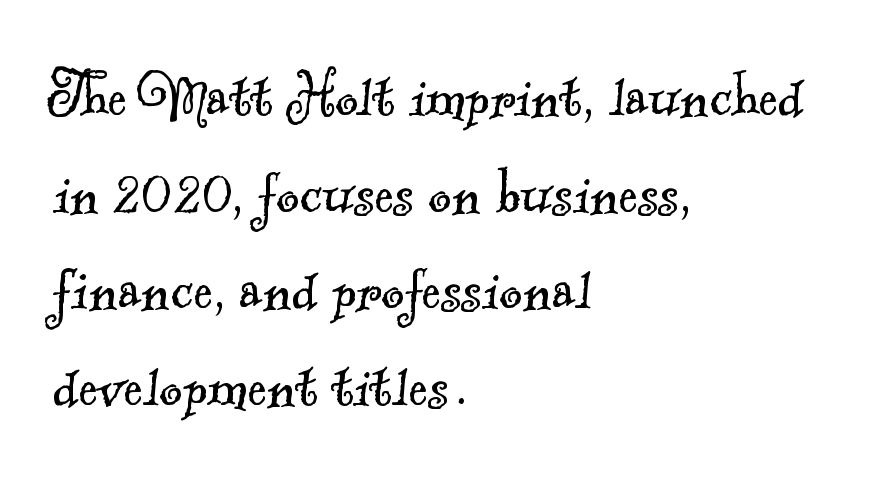
{"serif": "yes", "bold": "no", "weight": "light", "width": "normal", "x_height": "small", "monospaced": "no", "underline": "no", "align": "left", "line_spacing": "normal", "line_spacing_ratio": 1.36, "letter_spacing": "normal", "letter_spacing_em": 0.0, "glyph_px": 71}
